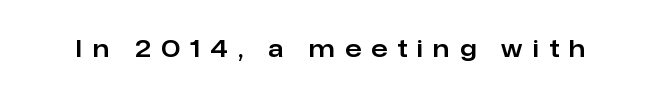
{"italic": "no", "underline": "no", "letter_spacing": "wide", "letter_spacing_em": 0.42, "glyph_px": 24}
